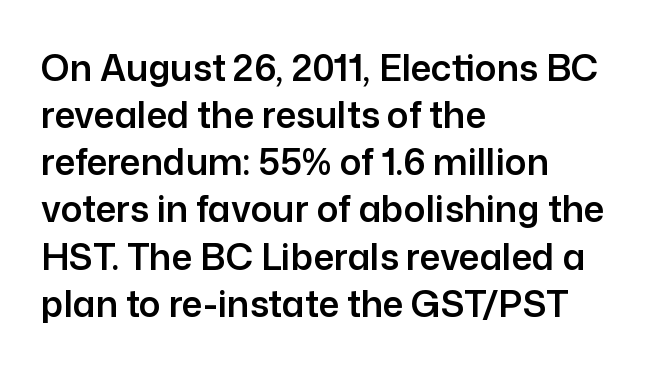
Q: Is the text italic (slanted)? A: No, it is upright.
Q: Is the typeface a serif or a sans-serif typeface? A: Sans-serif.
Q: Is the text underlined? A: No.
Q: How is the paragraph aligned? A: Left-aligned.
Q: Is the spacing between letters normal or unusually wide? A: Normal.
Q: Is the spacing between lines tight, normal or loose? A: Normal.
Q: Width (condensed, normal, or wide)? A: Normal.
Q: Stroke contrast? A: Low.
Q: x-height? A: Medium.
Q: Monospaced? A: No.
